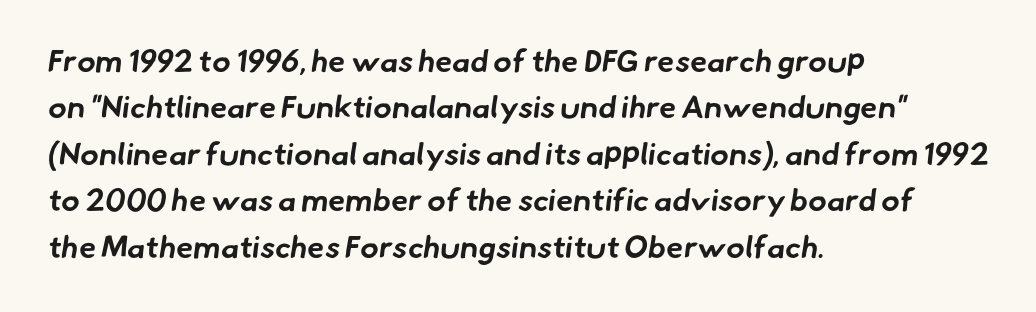
The image shows 31 px bold sans-serif type; set left-aligned, normal line spacing (1.5x), normal letter spacing, not underlined; low stroke contrast and a small x-height.
